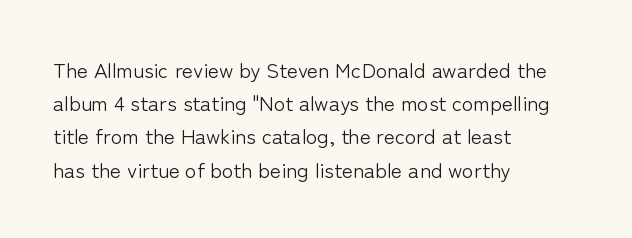
The image shows 21 px text type, upright; set left-aligned, normal line spacing (1.58x), normal letter spacing, not underlined.
